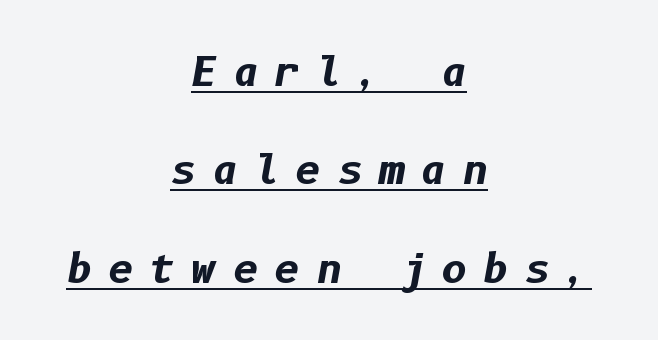
Q: Is the text bold? A: Yes.
Q: Is the text italic (slanted)? A: Yes, it leans right by about 10 degrees.
Q: Is the text underlined? A: Yes.
Q: How is the paragraph aligned? A: Centered.
Q: Is the spacing between letters normal or unusually wide? A: Unusually wide.
Q: Is the spacing between lines tight, normal or loose? A: Loose.
Q: Width (condensed, normal, or wide)? A: Normal.
Q: Stroke contrast? A: Low.
Q: x-height? A: Medium.
